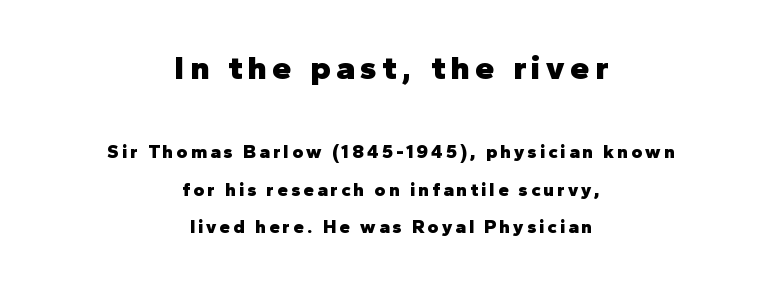
{"serif": "no", "italic": "no", "bold": "yes", "weight": "heavy", "width": "normal", "stroke_contrast": "low", "x_height": "medium", "monospaced": "no", "underline": "no", "align": "center", "line_spacing": "loose", "line_spacing_ratio": 1.95, "larger_block": "first", "size_ratio": 1.79, "glyph_px": 34}
